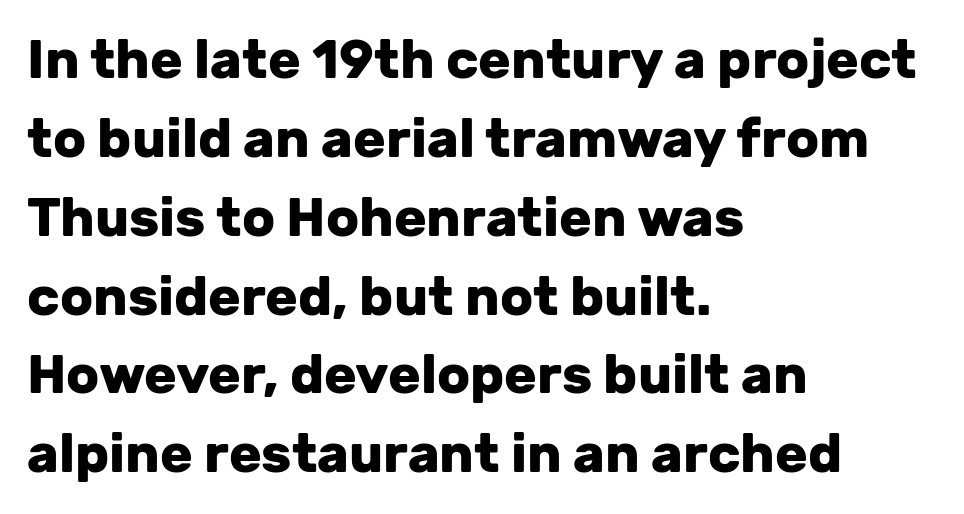
{"serif": "no", "italic": "no", "bold": "yes", "weight": "heavy", "width": "normal", "stroke_contrast": "low", "x_height": "medium", "monospaced": "no", "underline": "no", "align": "left", "line_spacing": "normal", "line_spacing_ratio": 1.46, "letter_spacing": "normal", "letter_spacing_em": 0.0, "glyph_px": 54}
